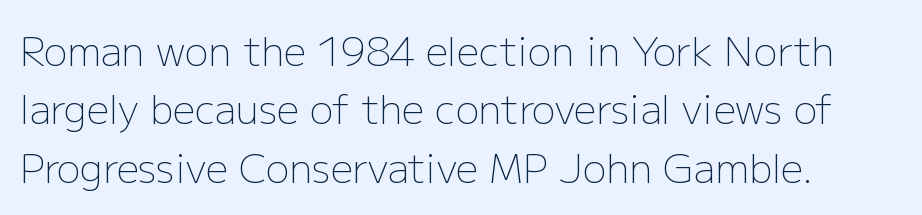
The image shows 39 px light sans-serif type, upright; set left-aligned, normal line spacing (1.5x), normal letter spacing, not underlined; low stroke contrast and a medium x-height.
